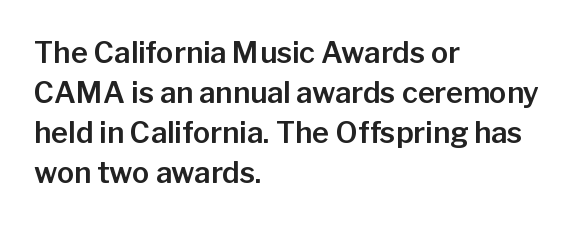
The image shows 29 px sans-serif type, upright; set left-aligned, normal line spacing (1.38x), normal letter spacing, not underlined; low stroke contrast and a medium x-height.
